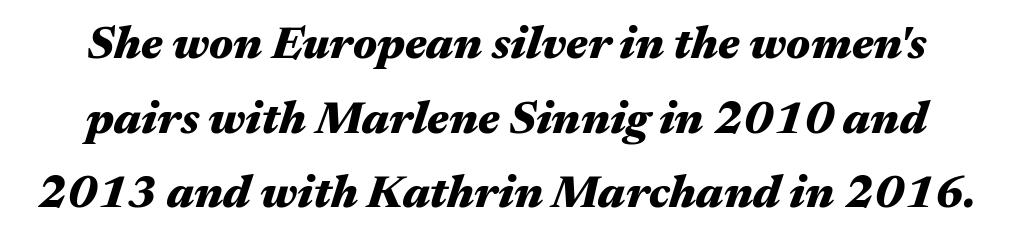
Q: Is the text bold? A: Yes.
Q: Is the text italic (slanted)? A: Yes, it leans right by about 17 degrees.
Q: Is the text underlined? A: No.
Q: Is the spacing between letters normal or unusually wide? A: Normal.
Q: Is the spacing between lines tight, normal or loose? A: Normal.
Q: Width (condensed, normal, or wide)? A: Wide.
Q: Stroke contrast? A: Medium.
Q: x-height? A: Medium.
Q: Monospaced? A: No.
